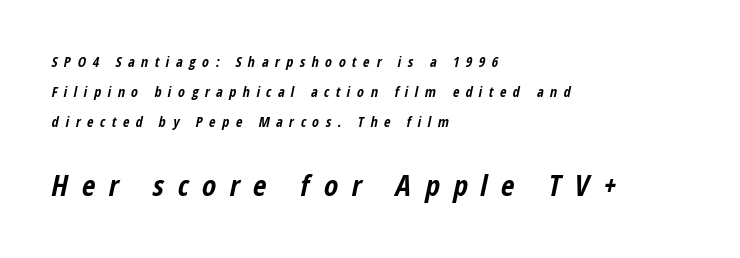
Q: Is the text bold? A: Yes.
Q: Is the text italic (slanted)? A: Yes, it leans right by about 12 degrees.
Q: Is the text underlined? A: No.
Q: How is the paragraph aligned? A: Left-aligned.
Q: Is the spacing between letters normal or unusually wide? A: Unusually wide.
Q: Is the spacing between lines tight, normal or loose? A: Loose.
Q: Which block of text is set in a larger size, the first (top) or the second (bottom)? A: The second (bottom) one.
Q: Width (condensed, normal, or wide)? A: Condensed.
Q: Stroke contrast? A: Low.
Q: x-height? A: Medium.
Q: Monospaced? A: No.
